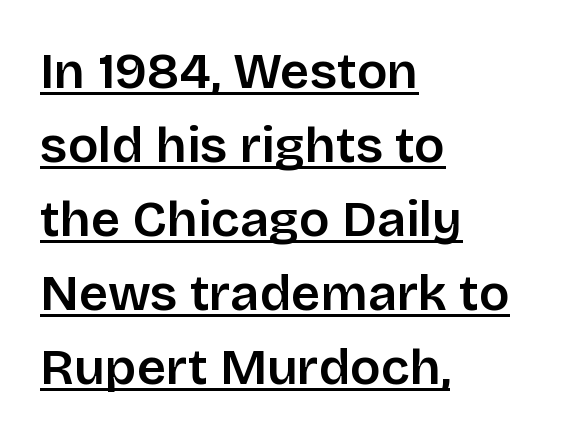
Q: Is the text italic (slanted)? A: No, it is upright.
Q: Is the typeface a serif or a sans-serif typeface? A: Sans-serif.
Q: Is the text underlined? A: Yes.
Q: How is the paragraph aligned? A: Left-aligned.
Q: Is the spacing between letters normal or unusually wide? A: Normal.
Q: Is the spacing between lines tight, normal or loose? A: Normal.
Q: Width (condensed, normal, or wide)? A: Normal.
Q: Stroke contrast? A: Low.
Q: x-height? A: Large.
Q: Monospaced? A: No.
